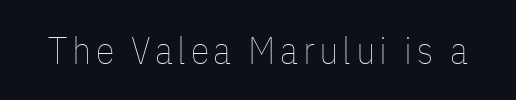
The image shows 38 px thin, condensed type, upright; set not underlined; low stroke contrast and a medium x-height.
